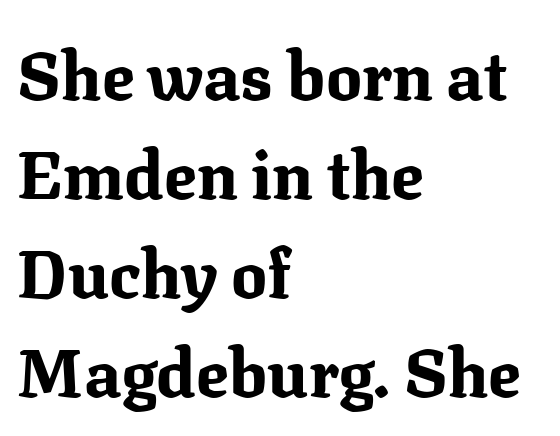
Default kerning and tracking; the words read as compact shapes. Is this a fixed-width face? No — the glyphs have proportional, varying widths. Reading down the block, your eye returns to a fixed left position each line. Serifs: yes, visible at the terminals of the letterforms.
